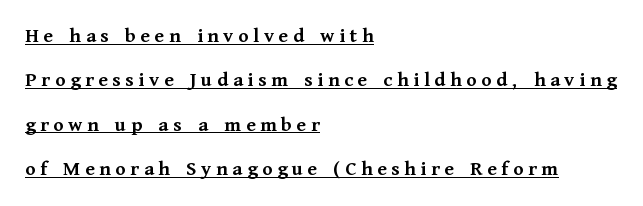
The image shows 21 px bold type, upright; set left-aligned, loose line spacing (2.11x), unusually wide letter spacing (+0.22 em), underlined.
